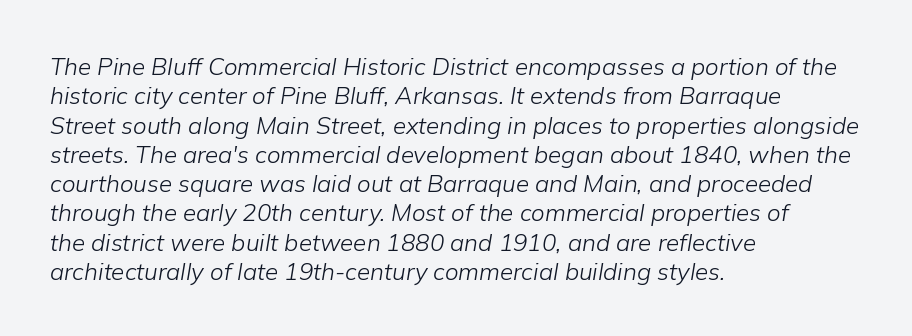
Q: Is the text bold? A: No.
Q: Is the text italic (slanted)? A: Yes, it leans right by about 9 degrees.
Q: Is the text underlined? A: No.
Q: How is the paragraph aligned? A: Left-aligned.
Q: Is the spacing between letters normal or unusually wide? A: Normal.
